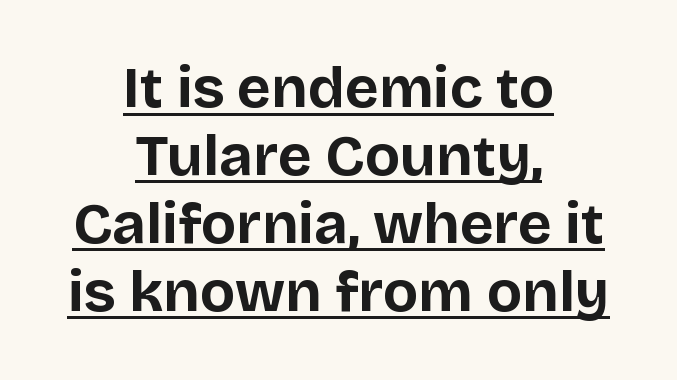
The image shows 58 px bold sans-serif type, upright; set centered, line spacing 1.17x, normal letter spacing, underlined; low stroke contrast and a large x-height.
